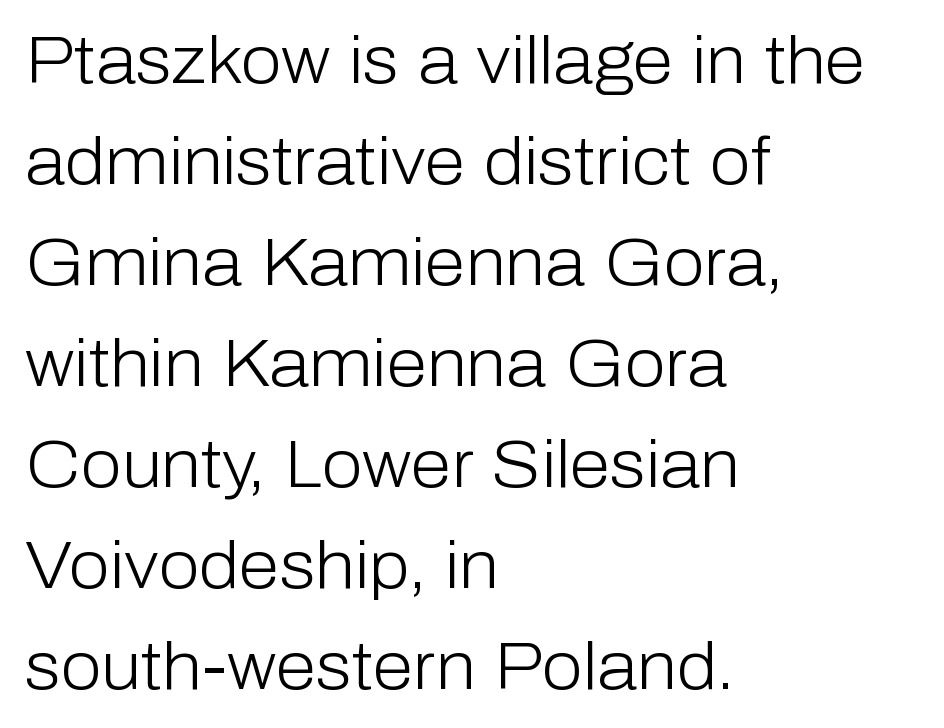
Each new line begins a customary step beneath the previous one. Type without underlining. Think of a printed novel: that variable character pitch is what you see here. Serif or sans? Sans — the stroke terminals are bare. The rendering keeps characters at their native spacing. Typeset ragged right — the left edge is the straight one.
